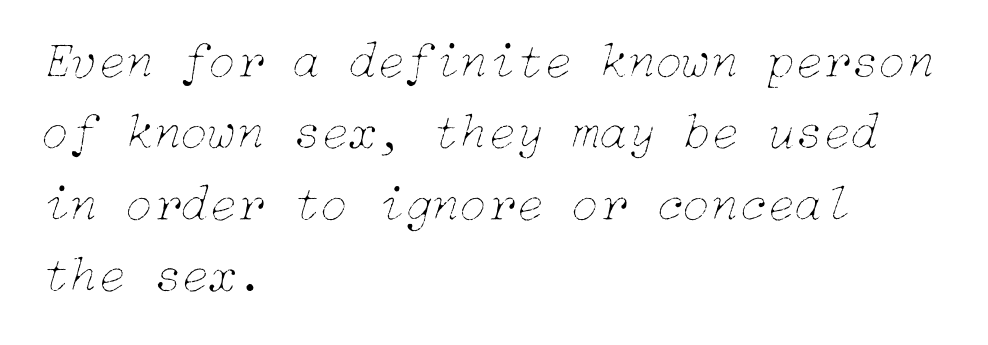
Vertical spacing — default. Visually the block forms a straight wall on the left and a jagged coastline on the right. The letters look calm and open, with moderate or lighter stems. What stands out about the letter spacing? Nothing — it is the standard amount. The foot of each line stays bare and open. The letters are slanted; this is an italic face.
